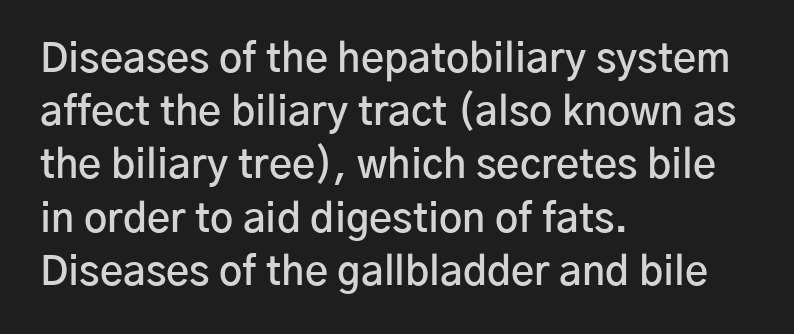
In CSS terms this would be text-align: left. Italic? Not at all — the glyphs are vertical. The passage shown stacks its lines at a standard gap. Look at the bottom of the vertical strokes: they stop flat, with no serifs. Letter spacing: default.
